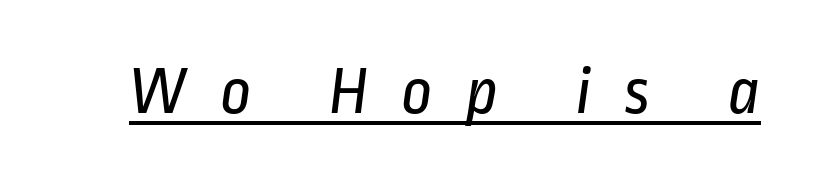
Q: Is the text bold? A: No.
Q: Is the typeface a serif or a sans-serif typeface? A: Sans-serif.
Q: Is the text underlined? A: Yes.
Q: Is the spacing between letters normal or unusually wide? A: Unusually wide.
Q: Width (condensed, normal, or wide)? A: Condensed.
Q: Stroke contrast? A: Low.
Q: x-height? A: Medium.
Q: Monospaced? A: No.
